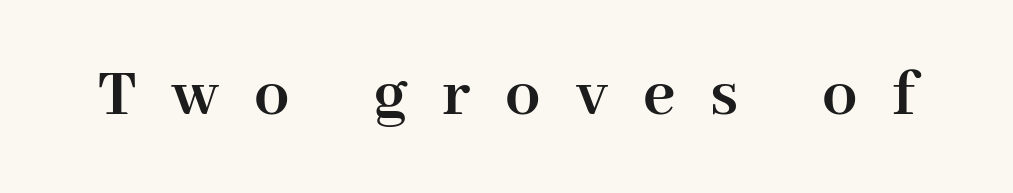
Q: Is the text bold? A: Yes.
Q: Is the text italic (slanted)? A: No, it is upright.
Q: Is the typeface a serif or a sans-serif typeface? A: Serif.
Q: Is the text underlined? A: No.
Q: Is the spacing between letters normal or unusually wide? A: Unusually wide.
Q: Width (condensed, normal, or wide)? A: Normal.
Q: Stroke contrast? A: High.
Q: x-height? A: Medium.
Q: Monospaced? A: No.
